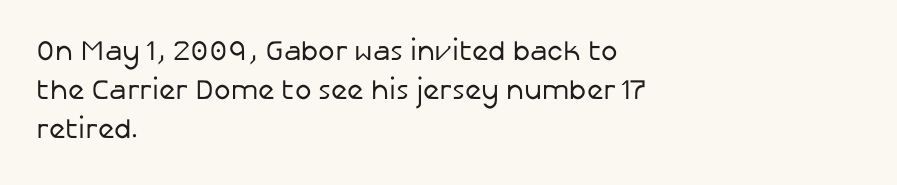
The image shows 28 px regular-weight sans-serif type, upright; set left-aligned, normal line spacing (1.4x), normal letter spacing, not underlined; low stroke contrast and a medium x-height.
